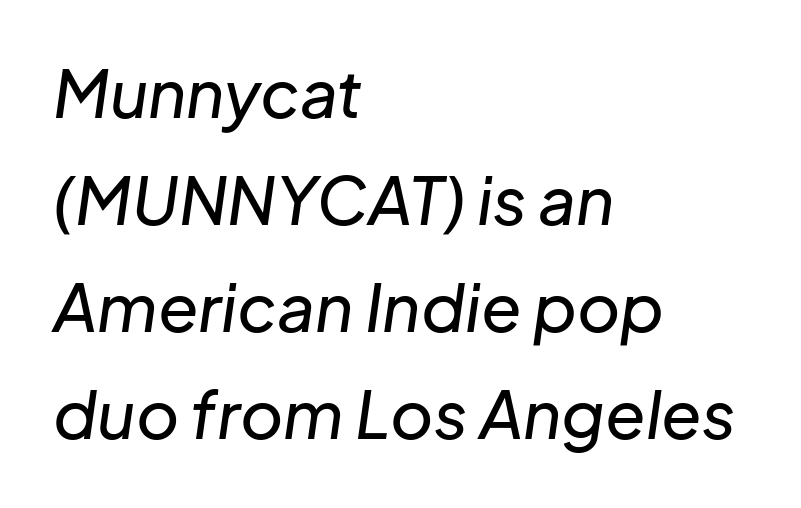
Glance below the letters and you will spot only blank space. Spacing verdict: proportional, widths tailored to each character. Compared with ordinary roman type, these characters are visibly tilted. Line spacing here is normal.
